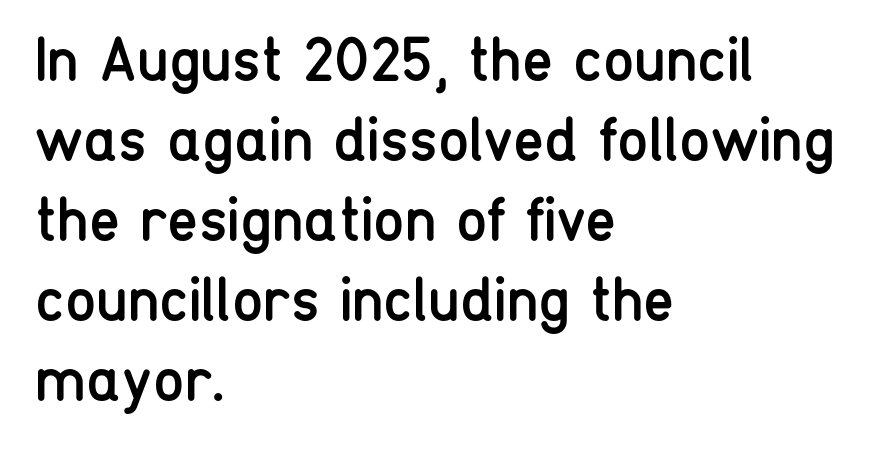
Q: Is the text bold? A: No.
Q: Is the text italic (slanted)? A: No, it is upright.
Q: Is the typeface a serif or a sans-serif typeface? A: Sans-serif.
Q: Is the text underlined? A: No.
Q: How is the paragraph aligned? A: Left-aligned.
Q: Is the spacing between letters normal or unusually wide? A: Normal.
Q: Is the spacing between lines tight, normal or loose? A: Normal.
Q: Width (condensed, normal, or wide)? A: Condensed.
Q: Stroke contrast? A: Low.
Q: x-height? A: Medium.
Q: Monospaced? A: No.
